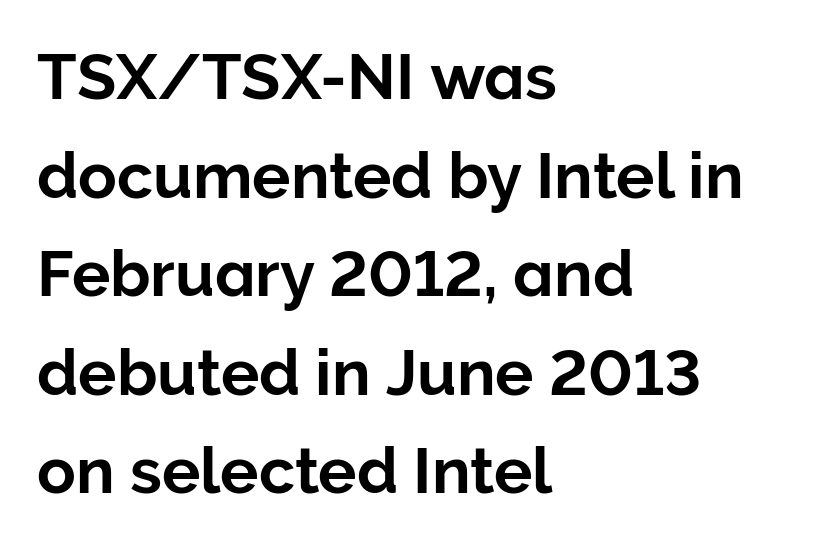
{"serif": "no", "italic": "no", "width": "normal", "stroke_contrast": "low", "x_height": "medium", "monospaced": "no", "underline": "no", "align": "left", "line_spacing": "normal", "line_spacing_ratio": 1.54, "letter_spacing": "normal", "letter_spacing_em": 0.0, "glyph_px": 64}
